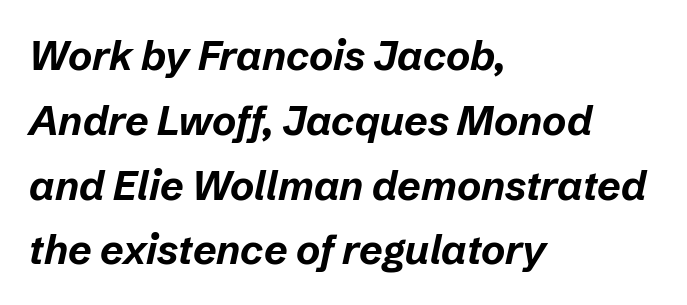
{"italic": "yes", "lean": "right", "slant_degrees": 12, "bold": "yes", "weight": "bold", "width": "normal", "stroke_contrast": "low", "x_height": "medium", "monospaced": "no", "underline": "no", "align": "left", "line_spacing": "normal", "line_spacing_ratio": 1.58, "letter_spacing": "normal", "letter_spacing_em": 0.0, "glyph_px": 41}
